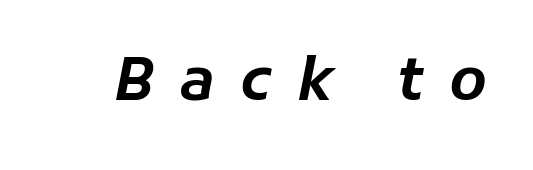
Short note: letters widely spaced. This is oblique type, the kind used for emphasis or titles. Quick note: underline off. Think of a printed novel: that variable character pitch is what you see here.
